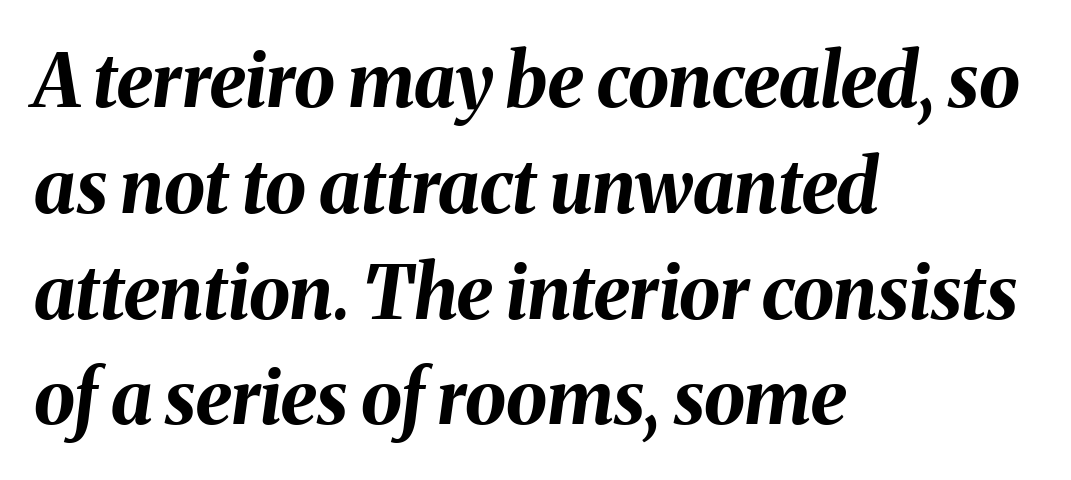
The designer left line spacing at the default. Varying glyph widths throughout — classic text-font behaviour. You'd pick this weight for a headline — it's a proper bold. Is the letter spacing exaggerated? No — it looks like the ordinary default. There's an unmistakable incline to the writing here.
